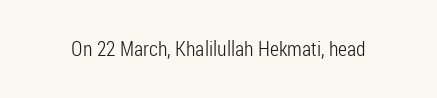
Q: Is the text bold? A: No.
Q: Is the text italic (slanted)? A: No, it is upright.
Q: Is the text underlined? A: No.
Q: Is the spacing between letters normal or unusually wide? A: Normal.
